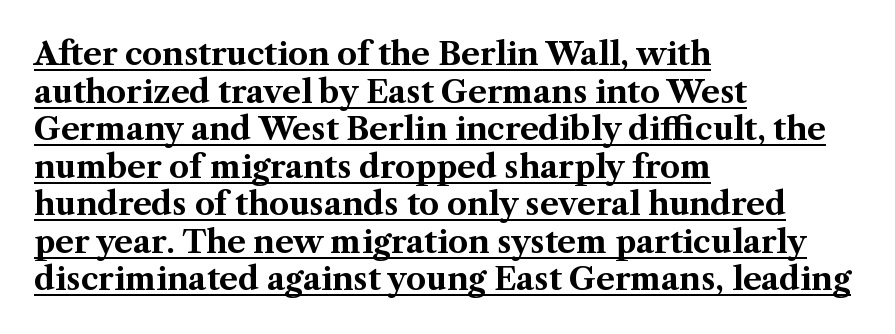
Q: Is the text bold? A: Yes.
Q: Is the text italic (slanted)? A: No, it is upright.
Q: Is the typeface a serif or a sans-serif typeface? A: Serif.
Q: Is the text underlined? A: Yes.
Q: How is the paragraph aligned? A: Left-aligned.
Q: Is the spacing between letters normal or unusually wide? A: Normal.
Q: Width (condensed, normal, or wide)? A: Normal.
Q: Stroke contrast? A: Medium.
Q: x-height? A: Medium.
Q: Monospaced? A: No.
